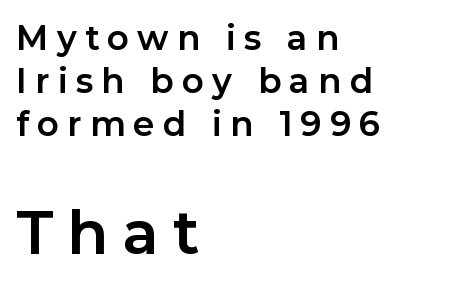
The image shows 60 px bold sans-serif type, upright; set left-aligned, normal line spacing (1.27x), unusually wide letter spacing (+0.24 em), not underlined; the second (bottom) block is 1.76x larger; low stroke contrast and a medium x-height.
